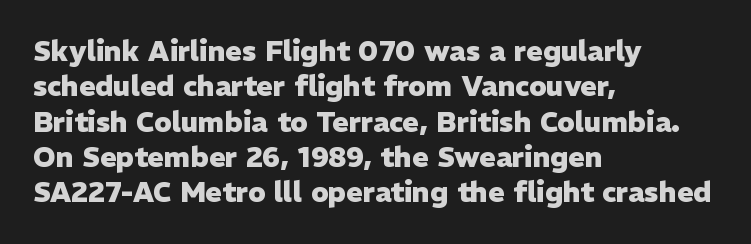
{"serif": "no", "italic": "no", "bold": "yes", "weight": "heavy", "width": "normal", "stroke_contrast": "low", "x_height": "medium", "monospaced": "no", "underline": "no", "align": "left", "line_spacing": "normal", "line_spacing_ratio": 1.26, "letter_spacing": "normal", "letter_spacing_em": 0.0, "glyph_px": 28}
